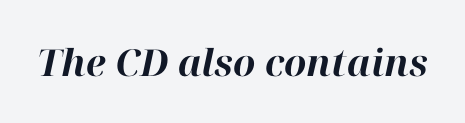
Q: Is the text bold? A: Yes.
Q: Is the text italic (slanted)? A: Yes, it leans right by about 12 degrees.
Q: Is the text underlined? A: No.
Q: Is the spacing between letters normal or unusually wide? A: Normal.
Q: Width (condensed, normal, or wide)? A: Normal.
Q: Stroke contrast? A: High.
Q: x-height? A: Medium.
Q: Monospaced? A: No.
